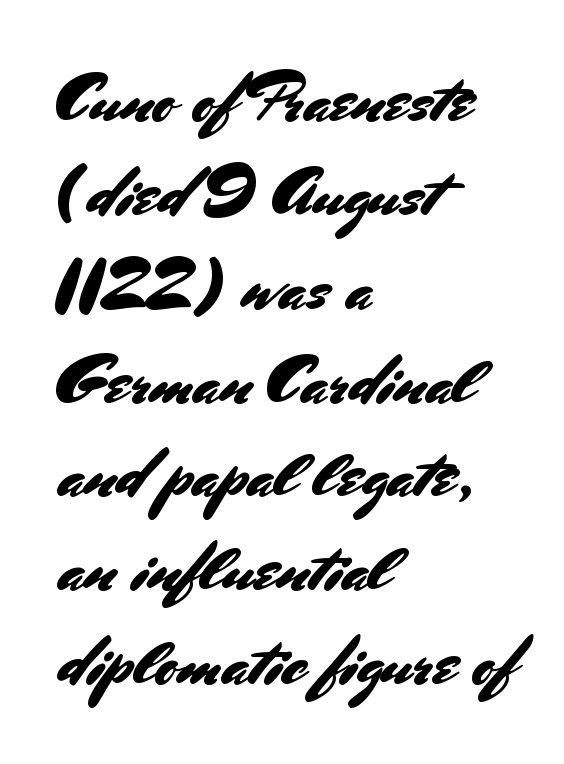
{"serif": "no", "width": "normal", "stroke_contrast": "medium", "x_height": "small", "monospaced": "no", "underline": "no", "align": "left", "line_spacing": "normal", "line_spacing_ratio": 1.38, "letter_spacing": "normal", "letter_spacing_em": 0.0, "glyph_px": 68}
